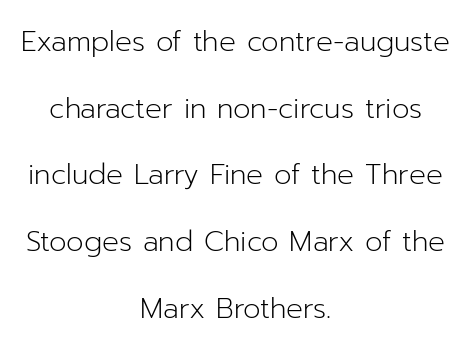
{"serif": "no", "italic": "no", "bold": "no", "weight": "light", "width": "normal", "stroke_contrast": "low", "x_height": "medium", "monospaced": "no", "underline": "no", "align": "center", "line_spacing": "loose", "line_spacing_ratio": 2.38, "letter_spacing": "normal", "letter_spacing_em": 0.0, "glyph_px": 28}
